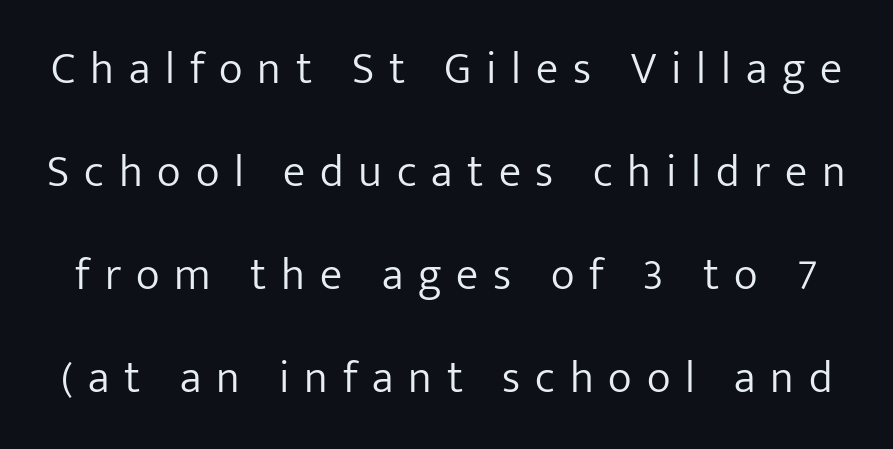
The image shows 45 px light sans-serif type, upright; set loose line spacing (2.29x), unusually wide letter spacing (+0.33 em), not underlined; low stroke contrast and a medium x-height.
